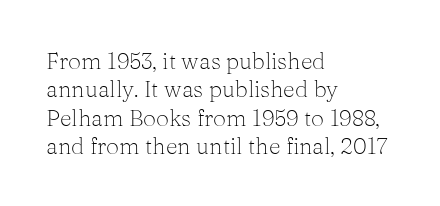
Nobody touched the tracking dial on this one. Visually the block forms a straight wall on the left and a jagged coastline on the right. Posture: upright roman. Beneath every word, the page is bare.
